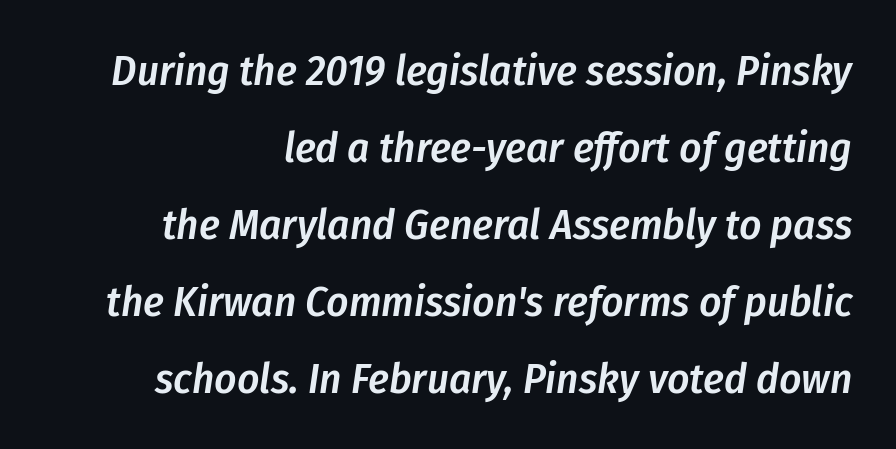
Quick note: italic. Note the varied advance widths — an 'i' is clearly narrower than an 'm'. A typesetter would call this zero additional tracking. Typesetter's note: demi weight, one step under bold.
